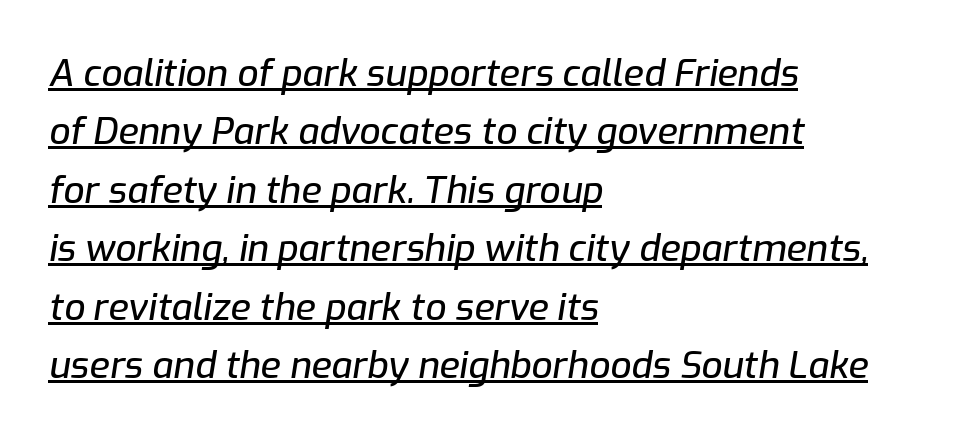
The image shows 37 px text type, italic (leaning right); set left-aligned, normal line spacing (1.58x), normal letter spacing, underlined; low stroke contrast and a medium x-height.
